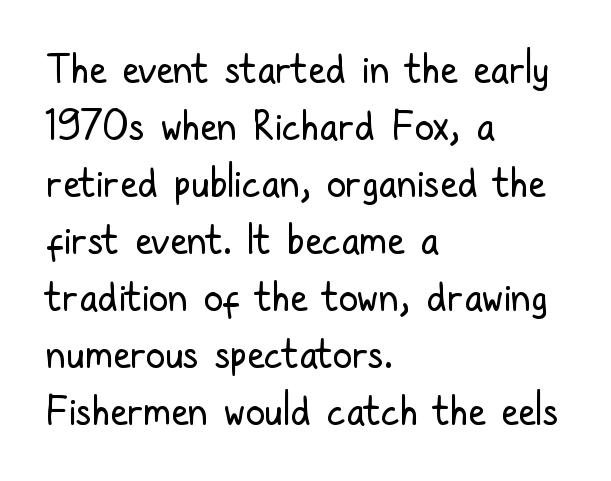
The image shows 39 px regular-weight, condensed sans-serif type, upright; set left-aligned, normal line spacing (1.46x), normal letter spacing, not underlined; low stroke contrast and a medium x-height.
